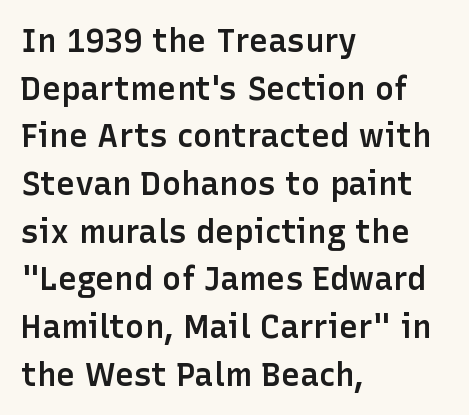
Q: Is the text bold? A: Semi-bold.
Q: Is the text italic (slanted)? A: No, it is upright.
Q: Is the typeface a serif or a sans-serif typeface? A: Sans-serif.
Q: Is the text underlined? A: No.
Q: How is the paragraph aligned? A: Left-aligned.
Q: Is the spacing between letters normal or unusually wide? A: Normal.
Q: Is the spacing between lines tight, normal or loose? A: Normal.
Q: Width (condensed, normal, or wide)? A: Normal.
Q: Stroke contrast? A: Low.
Q: x-height? A: Medium.
Q: Monospaced? A: No.
